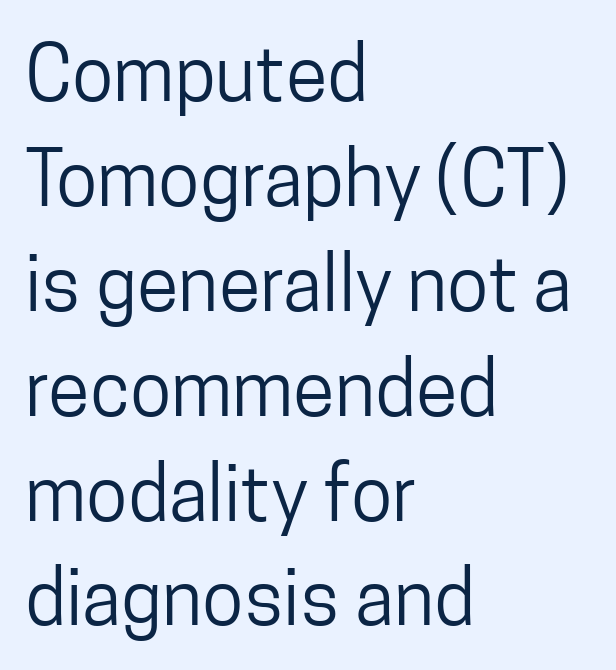
The passage shown is typeset with a sans-serif family. These lines keep a tight, regular rhythm from letter to letter. Words float on clear page, feet unadorned. Notice how descenders clear the ascenders below comfortably — that's standard leading. Letters have the restrained weight of plain body copy at most. The paragraph has a hard left edge and a soft right edge.
